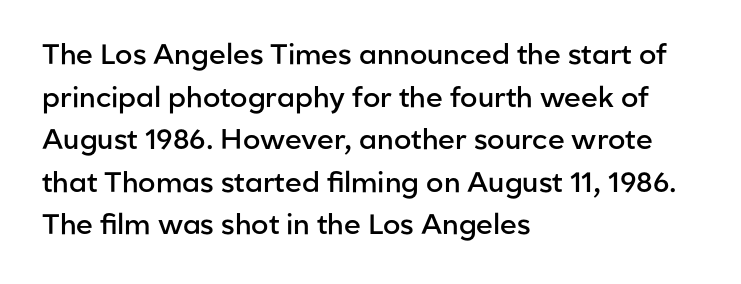
Q: Is the text bold? A: Semi-bold.
Q: Is the text italic (slanted)? A: No, it is upright.
Q: Is the typeface a serif or a sans-serif typeface? A: Sans-serif.
Q: Is the text underlined? A: No.
Q: How is the paragraph aligned? A: Left-aligned.
Q: Is the spacing between letters normal or unusually wide? A: Normal.
Q: Is the spacing between lines tight, normal or loose? A: Normal.
Q: Width (condensed, normal, or wide)? A: Normal.
Q: Stroke contrast? A: Low.
Q: x-height? A: Medium.
Q: Monospaced? A: No.
